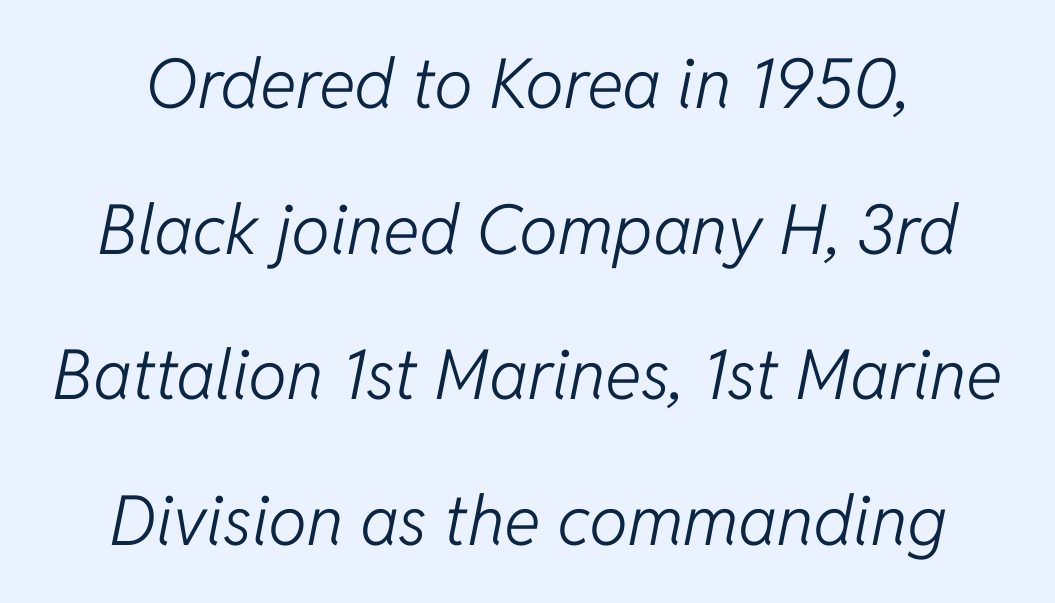
{"italic": "yes", "lean": "right", "slant_degrees": 11, "bold": "no", "weight": "light", "width": "normal", "stroke_contrast": "low", "x_height": "medium", "monospaced": "no", "underline": "no", "line_spacing": "loose", "line_spacing_ratio": 2.11, "letter_spacing": "normal", "letter_spacing_em": 0.0, "glyph_px": 69}
